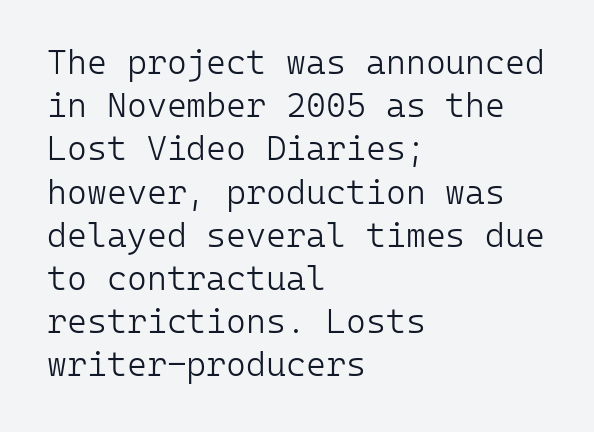
The face used here is monospaced, like something from a code editor. The foot of each line stays bare and open. Teacher's note: observe the even left margin — that is flush-left alignment. Notice how descenders clear the ascenders below comfortably — that's standard leading. Is the type heavy? It reads as light-to-regular instead. Notice how the stems are strictly vertical — no italics here.
